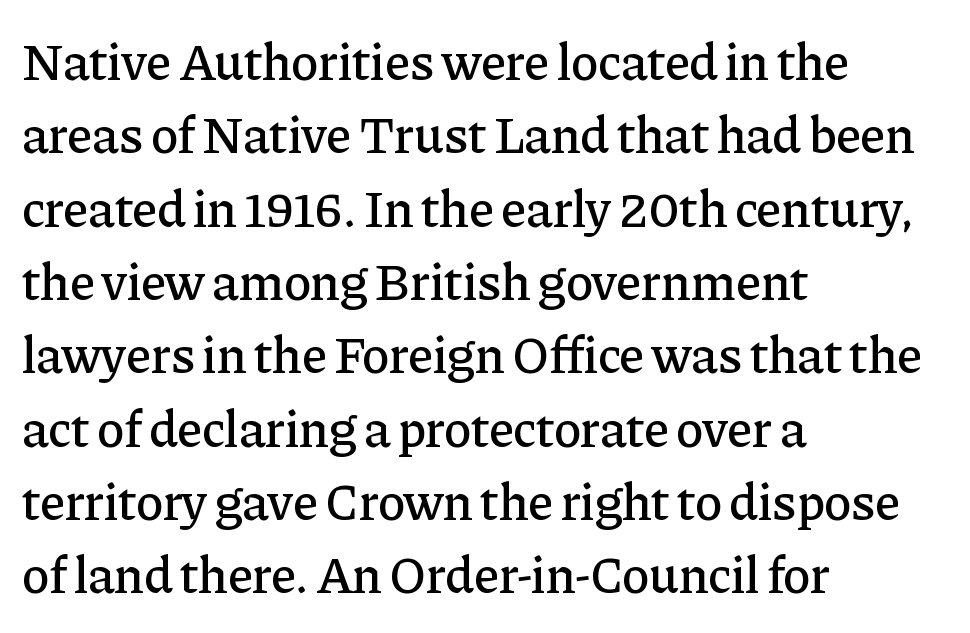
Q: Is the text italic (slanted)? A: No, it is upright.
Q: Is the typeface a serif or a sans-serif typeface? A: Serif.
Q: Is the text underlined? A: No.
Q: How is the paragraph aligned? A: Left-aligned.
Q: Is the spacing between letters normal or unusually wide? A: Normal.
Q: Is the spacing between lines tight, normal or loose? A: Normal.
Q: Width (condensed, normal, or wide)? A: Normal.
Q: Stroke contrast? A: Low.
Q: x-height? A: Medium.
Q: Monospaced? A: No.
